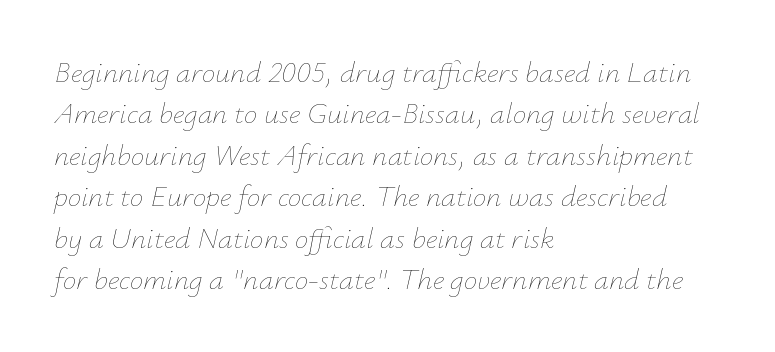
Q: Is the text bold? A: No.
Q: Is the text italic (slanted)? A: Yes, it leans right by about 12 degrees.
Q: Is the text underlined? A: No.
Q: How is the paragraph aligned? A: Left-aligned.
Q: Is the spacing between letters normal or unusually wide? A: Normal.
Q: Is the spacing between lines tight, normal or loose? A: Normal.
Q: Width (condensed, normal, or wide)? A: Normal.
Q: Stroke contrast? A: Low.
Q: x-height? A: Small.
Q: Monospaced? A: No.
